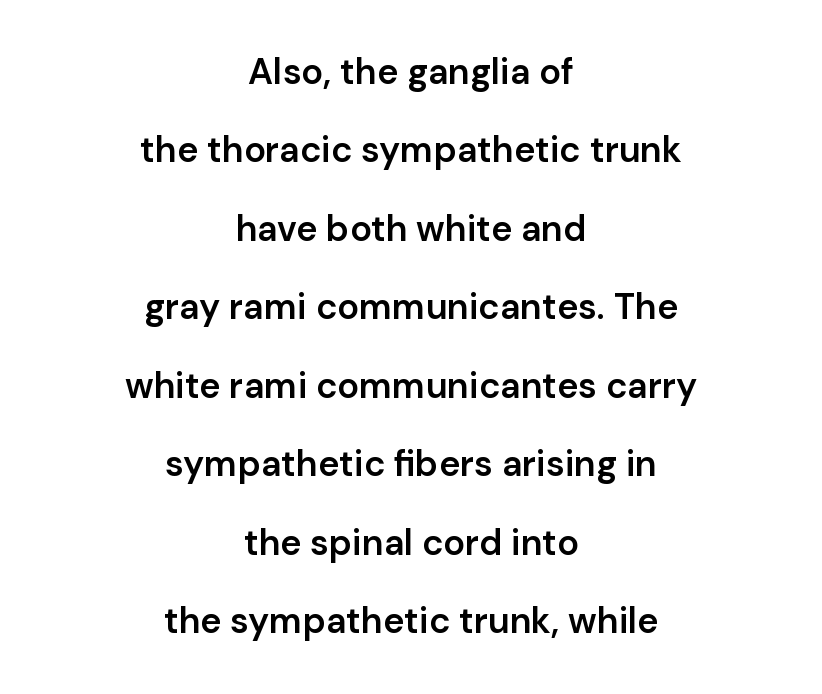
Q: Is the text bold? A: Semi-bold.
Q: Is the text italic (slanted)? A: No, it is upright.
Q: Is the typeface a serif or a sans-serif typeface? A: Sans-serif.
Q: Is the text underlined? A: No.
Q: How is the paragraph aligned? A: Centered.
Q: Is the spacing between letters normal or unusually wide? A: Normal.
Q: Is the spacing between lines tight, normal or loose? A: Loose.
Q: Width (condensed, normal, or wide)? A: Normal.
Q: Stroke contrast? A: Low.
Q: x-height? A: Medium.
Q: Monospaced? A: No.
